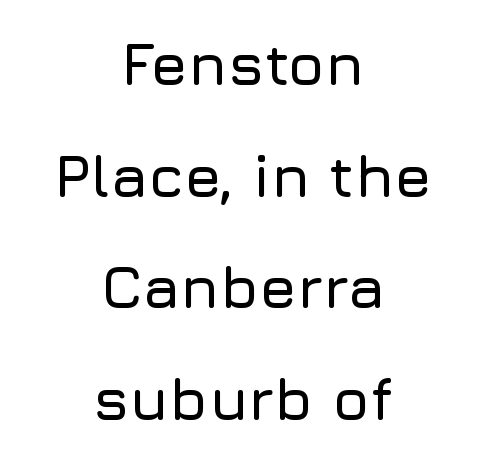
{"serif": "no", "italic": "no", "width": "normal", "stroke_contrast": "low", "x_height": "medium", "monospaced": "no", "underline": "no", "align": "center", "line_spacing_ratio": 1.86, "letter_spacing": "normal", "letter_spacing_em": 0.0, "glyph_px": 60}
